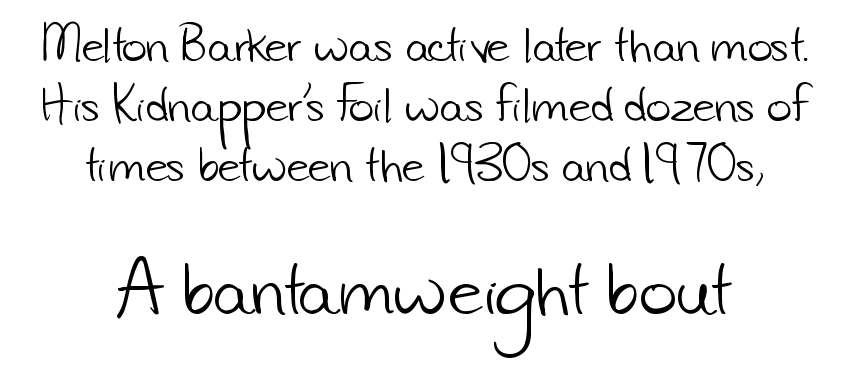
Q: Is the text bold? A: No.
Q: Is the typeface a serif or a sans-serif typeface? A: Sans-serif.
Q: Is the text underlined? A: No.
Q: How is the paragraph aligned? A: Centered.
Q: Is the spacing between letters normal or unusually wide? A: Normal.
Q: Is the spacing between lines tight, normal or loose? A: Normal.
Q: Which block of text is set in a larger size, the first (top) or the second (bottom)? A: The second (bottom) one.
Q: Width (condensed, normal, or wide)? A: Normal.
Q: Stroke contrast? A: Low.
Q: x-height? A: Small.
Q: Monospaced? A: No.
